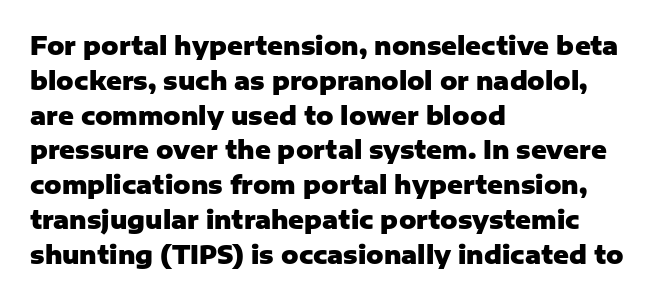
The image shows 24 px bold type, upright; set left-aligned, normal line spacing (1.45x), normal letter spacing, not underlined.
